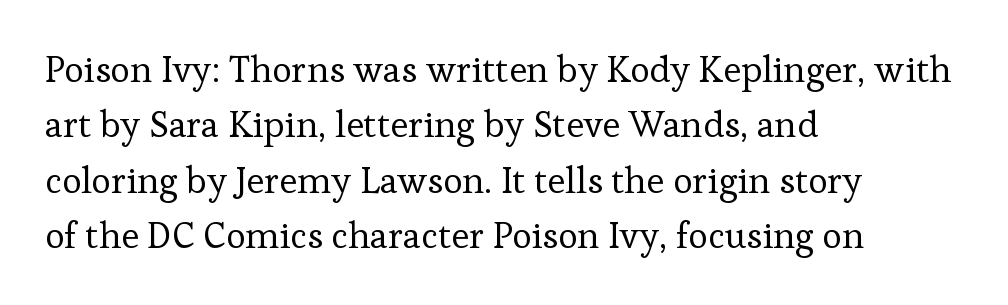
{"serif": "yes", "italic": "no", "bold": "no", "weight": "regular", "width": "normal", "stroke_contrast": "low", "x_height": "medium", "monospaced": "no", "underline": "no", "align": "left", "line_spacing": "normal", "line_spacing_ratio": 1.5, "letter_spacing": "normal", "letter_spacing_em": 0.0, "glyph_px": 37}
